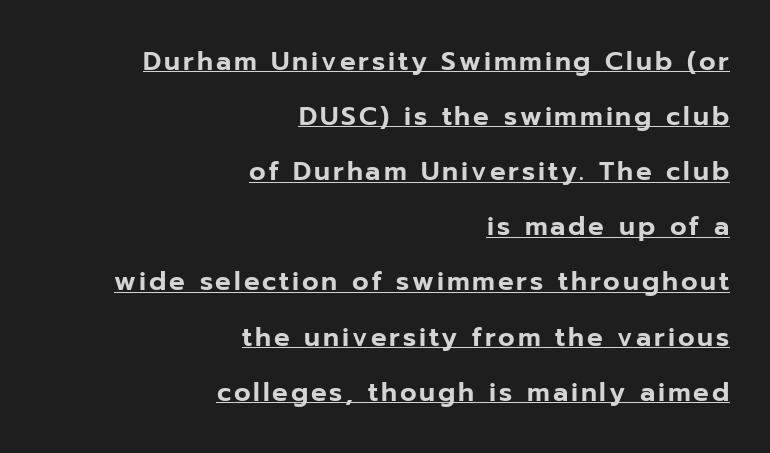
{"italic": "no", "underline": "yes", "align": "right", "line_spacing": "loose", "line_spacing_ratio": 2.12, "glyph_px": 26}
